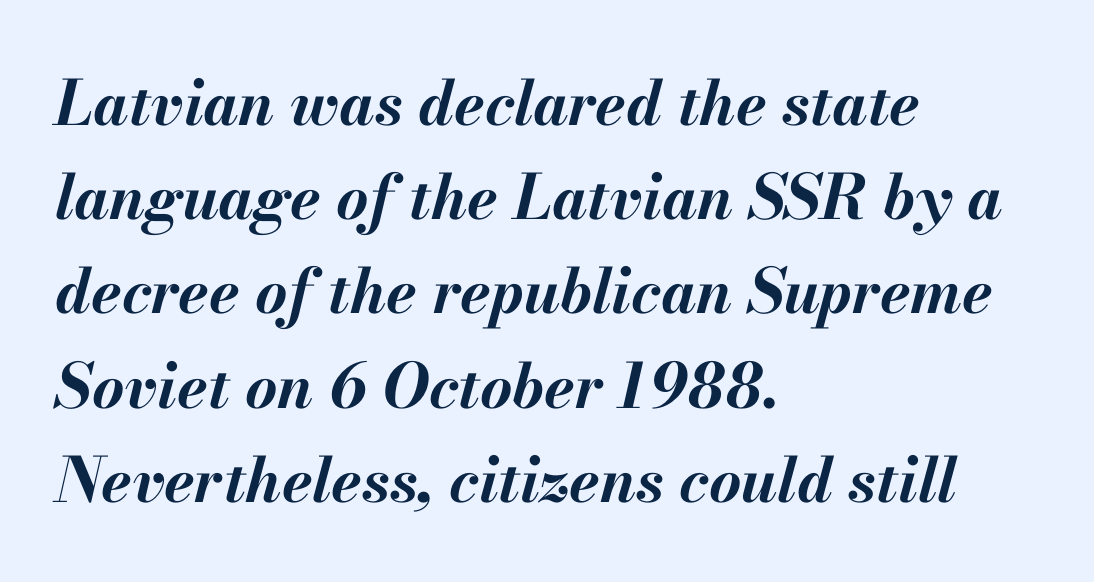
The image shows 62 px bold type, italic (leaning right); set left-aligned, normal line spacing (1.52x), normal letter spacing, not underlined; medium stroke contrast and a small x-height.
